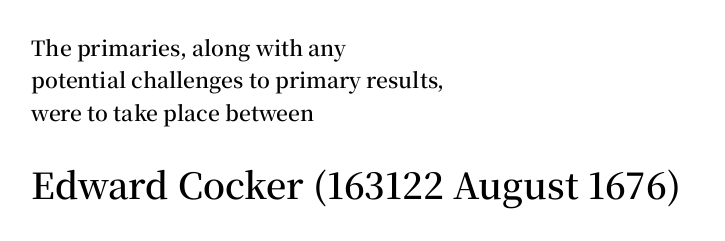
This sample keeps an unexceptional amount of space between lines. Rule under the text: the space is simply empty. Nobody touched the tracking dial on this one. Visually the block forms a straight wall on the left and a jagged coastline on the right. A roman cut, with each character standing at attention. Is this a fixed-width face? No — the glyphs have proportional, varying widths.
